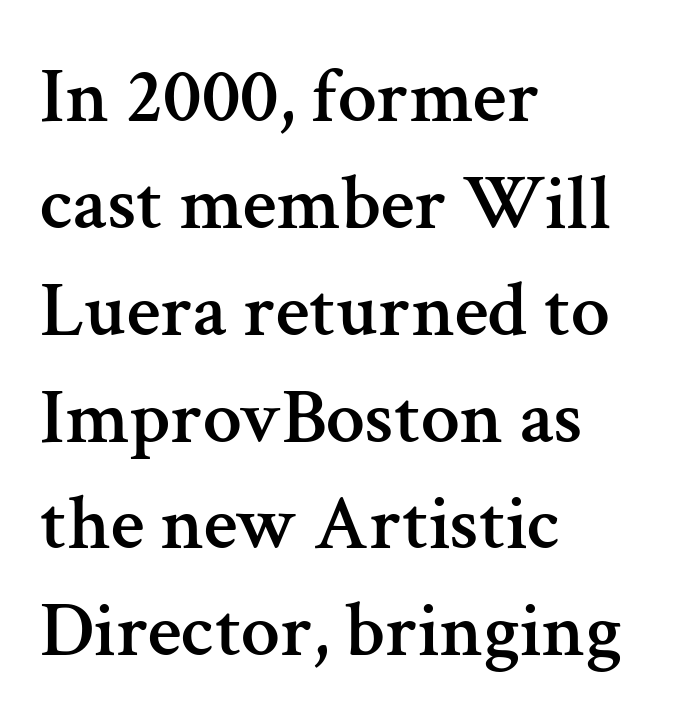
The image shows 78 px serif type, upright; set left-aligned, normal line spacing (1.37x), normal letter spacing, not underlined; medium stroke contrast and a medium x-height.
